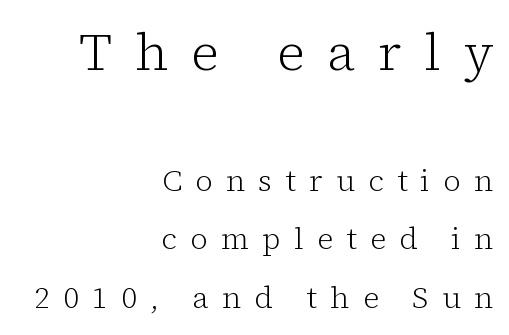
Unbolded letterforms with no extra heft. Italic: no, the glyphs are upright roman. Regarding leading, the lines here are spaced well apart. A typesetter would call this heavily tracked-out type. The rag falls on the left side of this text block.
